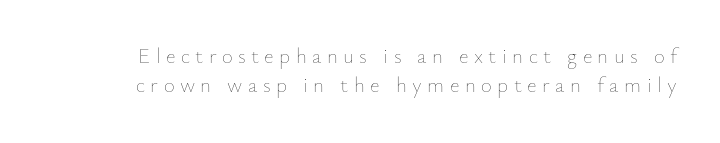
{"italic": "no", "bold": "no", "underline": "no", "line_spacing": "normal", "line_spacing_ratio": 1.39, "letter_spacing": "wide", "letter_spacing_em": 0.26, "glyph_px": 21}
